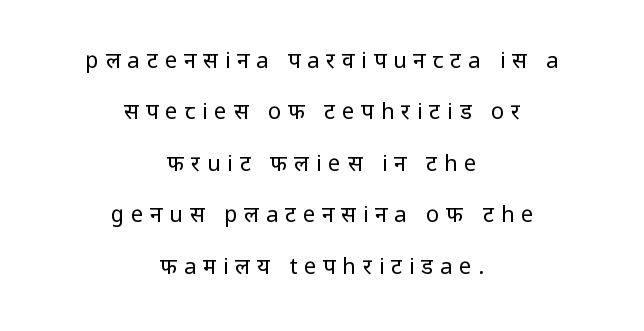
What stands out about the letter spacing? Its width — letters are far apart. Caption: multi-line text, centered on the measure. If you drew a line through each stem, it would be perfectly vertical. You could fit nearly another row in the gap between these rows.
